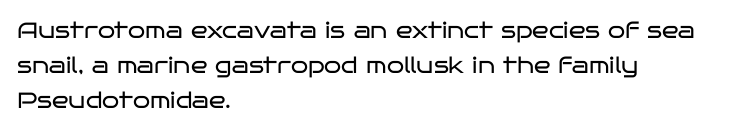
All the whitespace from short lines collects on the right. No extra tracking has been applied to these lines. Characters remain perfectly vertical along every line. The space beneath each line is pristine and unruled. Vertical stems look standard width or narrower in stroke.
